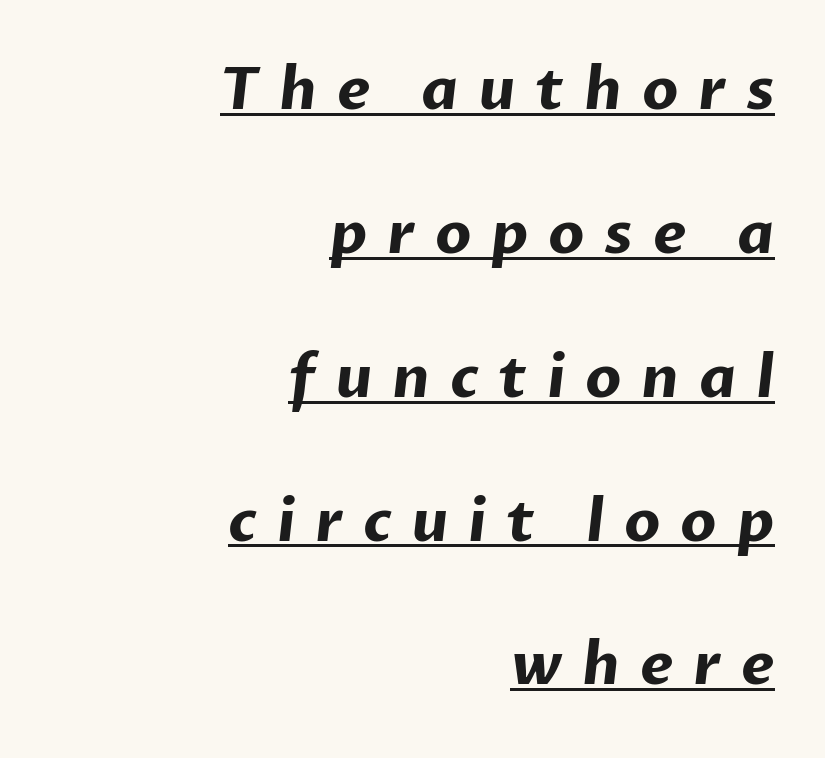
The image shows 58 px bold sans-serif type; set right-aligned, loose line spacing (2.48x), unusually wide letter spacing (+0.34 em), underlined; low stroke contrast and a medium x-height.
